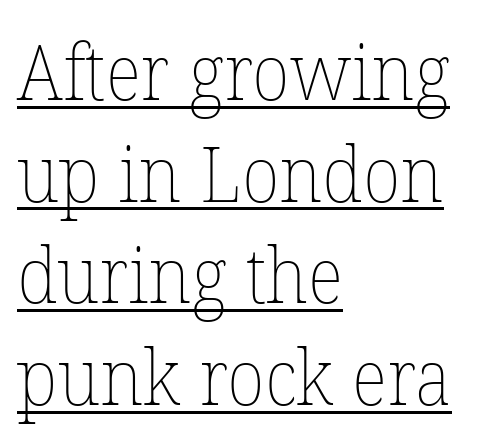
The image shows 77 px thin type, upright; set left-aligned, normal line spacing (1.32x), normal letter spacing, underlined; low stroke contrast and a medium x-height.
